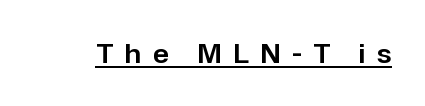
Q: Is the text italic (slanted)? A: No, it is upright.
Q: Is the text underlined? A: Yes.
Q: Is the spacing between letters normal or unusually wide? A: Unusually wide.
